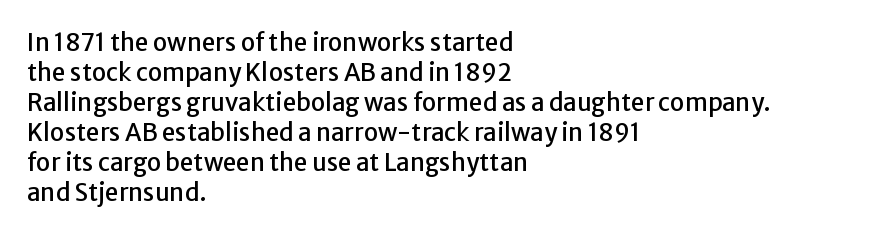
The lines in this sample share a left origin and differ only in where they stop. Tracking here is standard; glyphs follow each other at the usual distance. How would I describe the line gaps? Plain and ordinary. You can tell it's not italic because the verticals are truly vertical.
